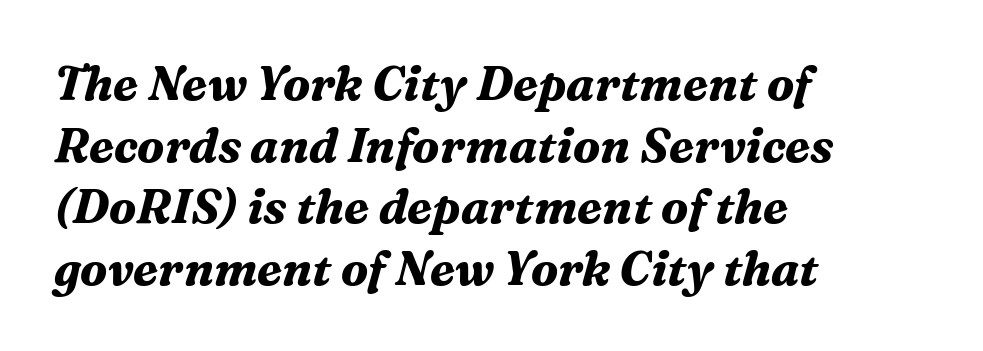
Q: Is the text bold? A: Yes.
Q: Is the text italic (slanted)? A: Yes, it leans right by about 16 degrees.
Q: Is the typeface a serif or a sans-serif typeface? A: Serif.
Q: Is the text underlined? A: No.
Q: How is the paragraph aligned? A: Left-aligned.
Q: Is the spacing between letters normal or unusually wide? A: Normal.
Q: Is the spacing between lines tight, normal or loose? A: Normal.
Q: Width (condensed, normal, or wide)? A: Normal.
Q: Stroke contrast? A: Medium.
Q: x-height? A: Medium.
Q: Monospaced? A: No.
